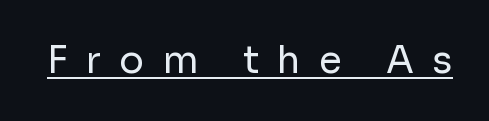
Q: Is the text bold? A: No.
Q: Is the text italic (slanted)? A: No, it is upright.
Q: Is the typeface a serif or a sans-serif typeface? A: Sans-serif.
Q: Is the text underlined? A: Yes.
Q: Is the spacing between letters normal or unusually wide? A: Unusually wide.
Q: Width (condensed, normal, or wide)? A: Normal.
Q: Stroke contrast? A: Low.
Q: x-height? A: Medium.
Q: Monospaced? A: No.
